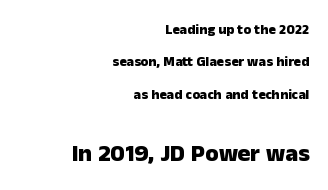
Q: Is the text bold? A: Yes.
Q: Is the text italic (slanted)? A: No, it is upright.
Q: Is the text underlined? A: No.
Q: How is the paragraph aligned? A: Right-aligned.
Q: Is the spacing between letters normal or unusually wide? A: Normal.
Q: Is the spacing between lines tight, normal or loose? A: Loose.
Q: Which block of text is set in a larger size, the first (top) or the second (bottom)? A: The second (bottom) one.
